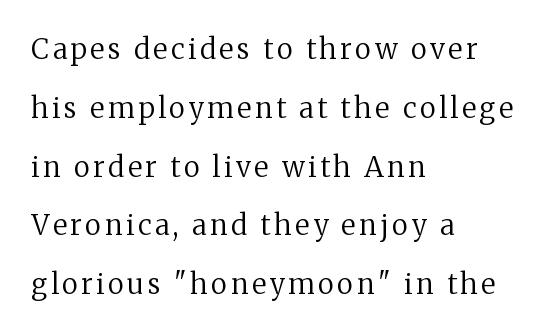
Think of a printed novel: that variable character pitch is what you see here. The block of text is sparse from top to bottom, with ample space between rows. Unlike a clean sans, this face finishes its strokes with serifs. Horizontal alignment here is leftward, the default for most running prose.
